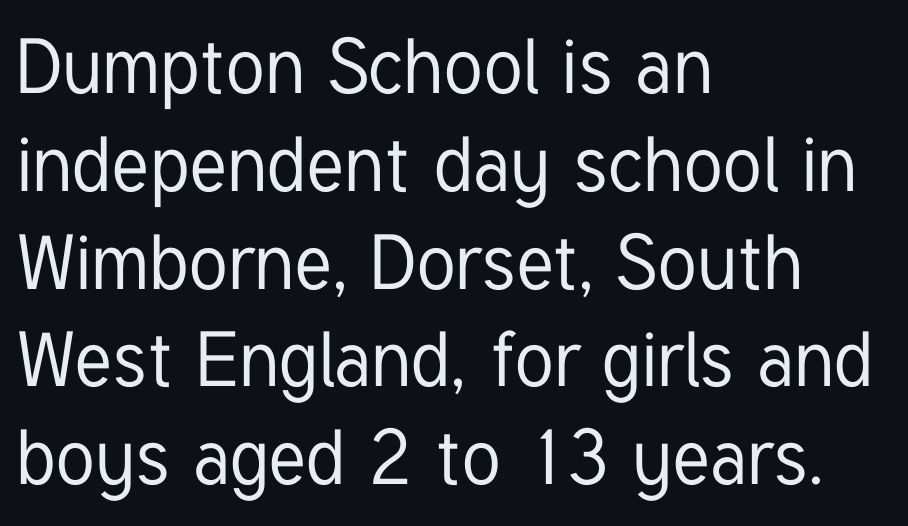
Q: Is the text italic (slanted)? A: No, it is upright.
Q: Is the typeface a serif or a sans-serif typeface? A: Sans-serif.
Q: Is the text underlined? A: No.
Q: How is the paragraph aligned? A: Left-aligned.
Q: Is the spacing between letters normal or unusually wide? A: Normal.
Q: Is the spacing between lines tight, normal or loose? A: Normal.
Q: Width (condensed, normal, or wide)? A: Condensed.
Q: Stroke contrast? A: Low.
Q: x-height? A: Medium.
Q: Monospaced? A: No.
